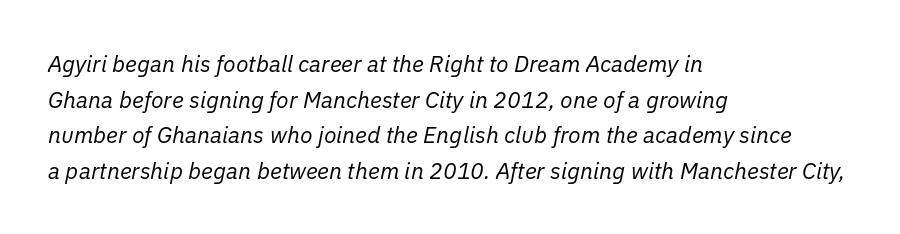
The glyphs are unaccompanied by any horizontal stroke below them. Tracking value appears to be zero — textbook default spacing. Honestly, the row spacing looks completely unremarkable. Is the type slanted? Yes — the strokes lean at a clear angle. If you drew a ruler down the left edge, every line would touch it.
